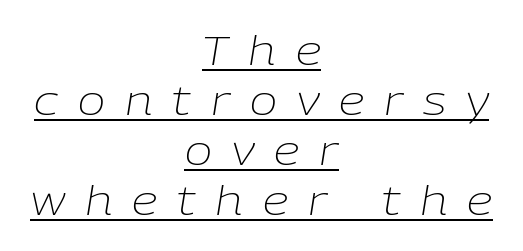
Q: Is the text bold? A: No.
Q: Is the text italic (slanted)? A: Yes, it leans right by about 9 degrees.
Q: Is the text underlined? A: Yes.
Q: How is the paragraph aligned? A: Centered.
Q: Is the spacing between letters normal or unusually wide? A: Unusually wide.
Q: Width (condensed, normal, or wide)? A: Normal.
Q: Stroke contrast? A: Low.
Q: x-height? A: Medium.
Q: Monospaced? A: No.
